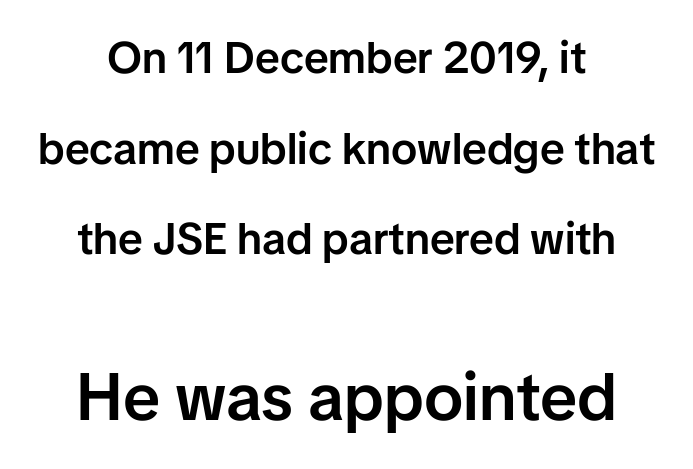
These lines were composed using upright roman letters. A sans-serif font was chosen for this passage. Teacher's note: observe the equal gaps on both sides — that is centered alignment. The type is set solid horizontally, with unmodified tracking. The letters in the lower block stand taller than those in the block above. Leading is clearly above the norm, producing a sparse column.
